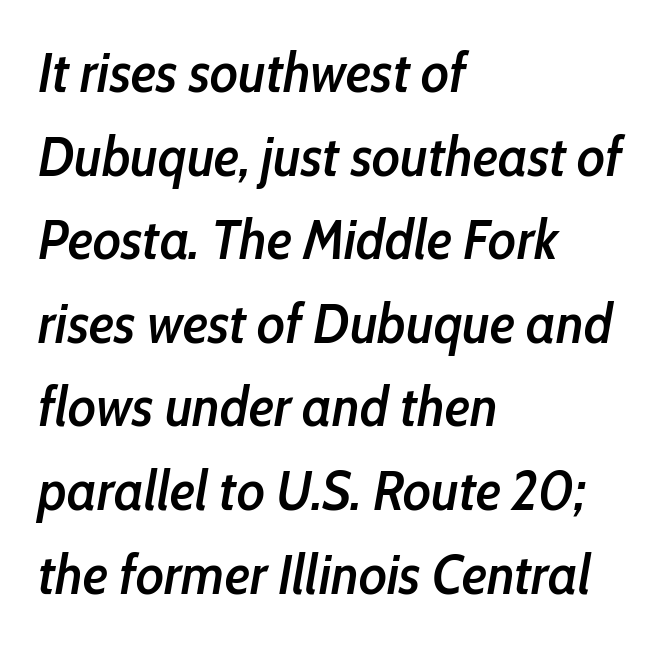
{"italic": "yes", "lean": "right", "slant_degrees": 10, "bold": "semi", "weight": "semibold", "width": "condensed", "stroke_contrast": "low", "x_height": "medium", "monospaced": "no", "underline": "no", "align": "left", "line_spacing": "normal", "line_spacing_ratio": 1.52, "letter_spacing": "normal", "letter_spacing_em": 0.0, "glyph_px": 55}
